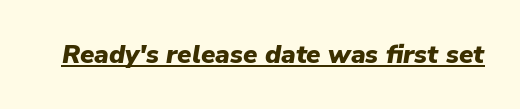
What decoration does the sample have? An underline. Students, note that the glyphs here touch the page at normal intervals. The letters are slanted; this is an italic face. The glyphs have the mass of a bold cut.
